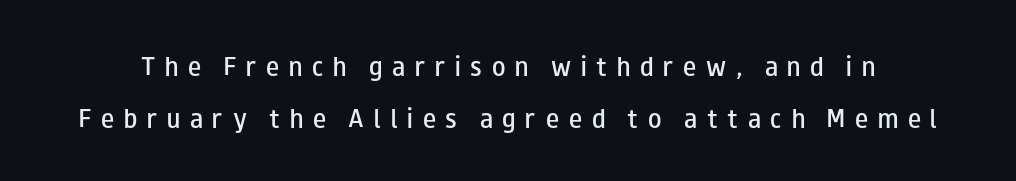
{"italic": "no", "bold": "semi", "underline": "no", "line_spacing": "loose", "line_spacing_ratio": 2.36, "letter_spacing": "wide", "letter_spacing_em": 0.44, "glyph_px": 22}
